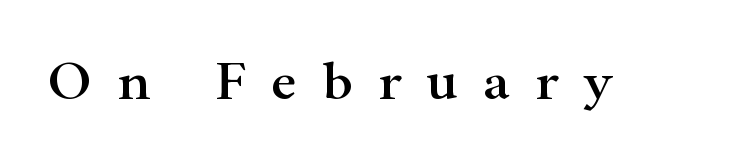
Small tapered or slab feet sit at the stroke ends, so this counts as serif. Style check: upright. Each letter keeps its own natural width here, so spacing adapts to shape. No word sits above an underline. The face used here is rendered with a markedly widened letterfit.
